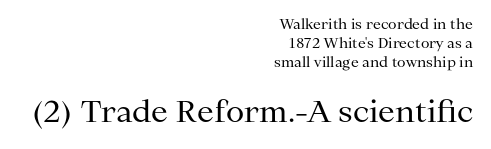
{"serif": "yes", "italic": "no", "bold": "no", "weight": "regular", "width": "normal", "stroke_contrast": "medium", "x_height": "medium", "monospaced": "no", "underline": "no", "align": "right", "line_spacing": "normal", "line_spacing_ratio": 1.36, "letter_spacing": "normal", "letter_spacing_em": 0.0, "larger_block": "second", "size_ratio": 2.14, "glyph_px": 30}
